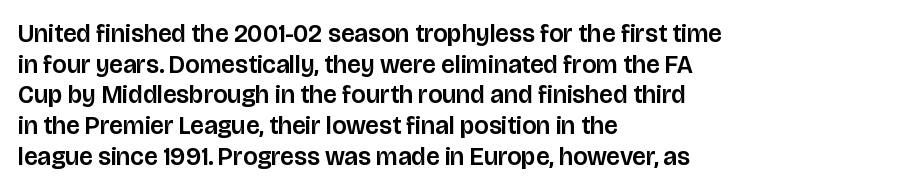
{"italic": "no", "underline": "no", "align": "left", "line_spacing_ratio": 1.23, "letter_spacing": "normal", "letter_spacing_em": 0.0, "glyph_px": 25}
